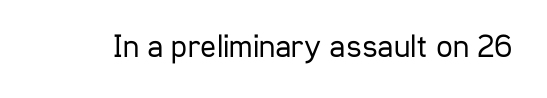
If you drew a line through each stem, it would be perfectly vertical. No feet cap the strokes, marking this as sans-serif type. The space beneath each line is pristine and unruled. The letters sit at their default tracking, neither squeezed nor spread. Varying glyph widths throughout — classic text-font behaviour. Stems here are at most as thick as an everyday book face.
